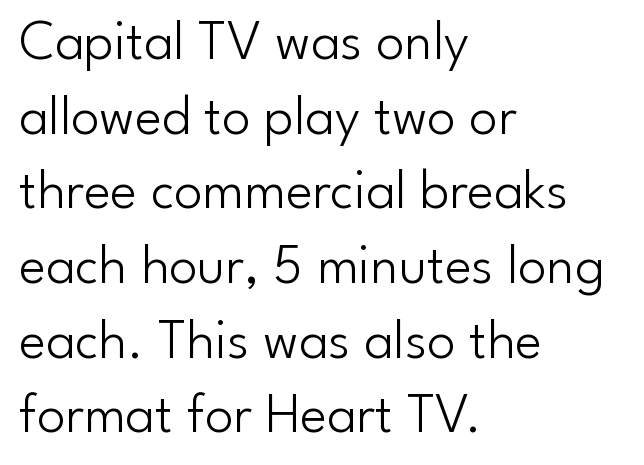
The image shows 57 px light sans-serif type, upright; set left-aligned, normal line spacing (1.31x), normal letter spacing, not underlined; low stroke contrast and a small x-height.
